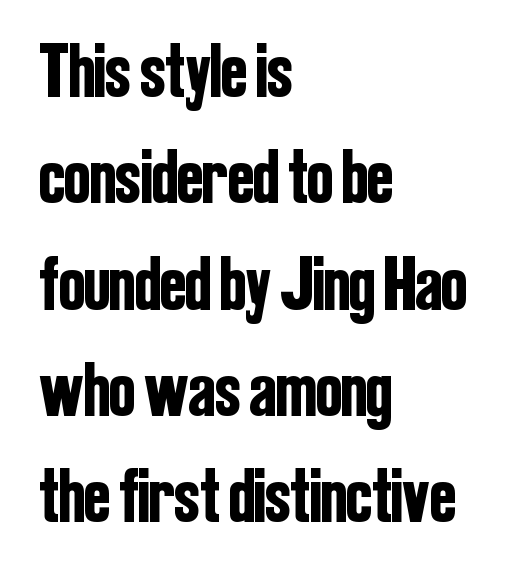
Whoever set this chose a conventional vertical rhythm. Nope, not italic — everything's standing straight. Quick note: underline off. Font category for this specimen: sans-serif. All the whitespace from short lines collects on the right. The face used here is rendered with its standard letterfit.
